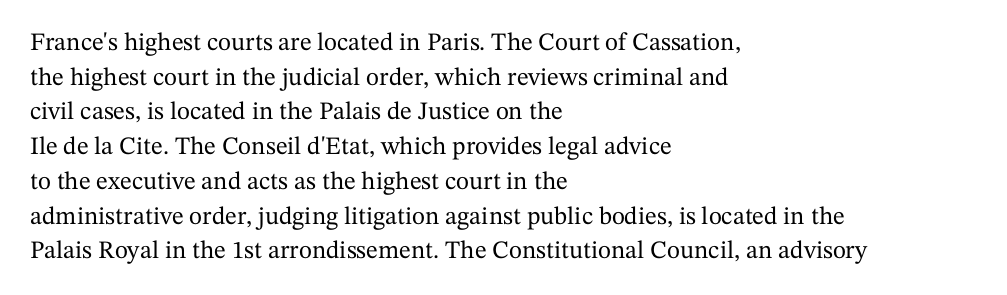
Q: Is the text italic (slanted)? A: No, it is upright.
Q: Is the text underlined? A: No.
Q: How is the paragraph aligned? A: Left-aligned.
Q: Is the spacing between letters normal or unusually wide? A: Normal.
Q: Is the spacing between lines tight, normal or loose? A: Normal.
